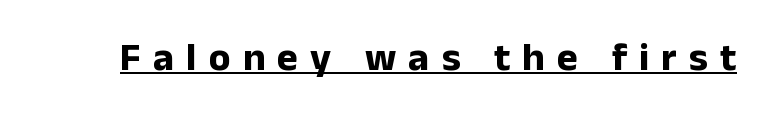
Q: Is the text bold? A: Yes.
Q: Is the text italic (slanted)? A: No, it is upright.
Q: Is the typeface a serif or a sans-serif typeface? A: Sans-serif.
Q: Is the text underlined? A: Yes.
Q: Is the spacing between letters normal or unusually wide? A: Unusually wide.
Q: Width (condensed, normal, or wide)? A: Normal.
Q: Stroke contrast? A: Low.
Q: x-height? A: Medium.
Q: Monospaced? A: No.
